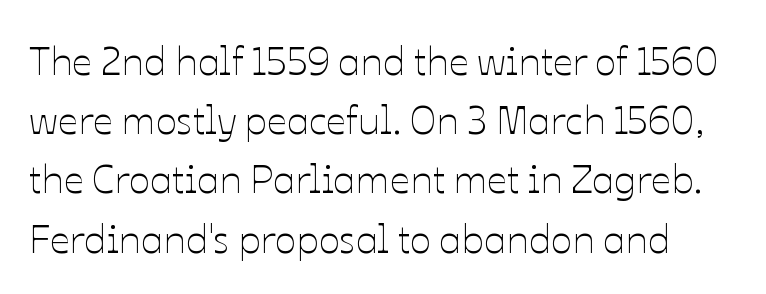
The baseline area is clear. This sample uses an upright cut, with every glyph sitting square on the baseline. Between one letter and the next there's only the usual sliver of space. Vertical stems look standard width or narrower in stroke. This block has exactly the height ordinary leading produces. Looks like regular typesetting: each glyph gets only the width it needs.
